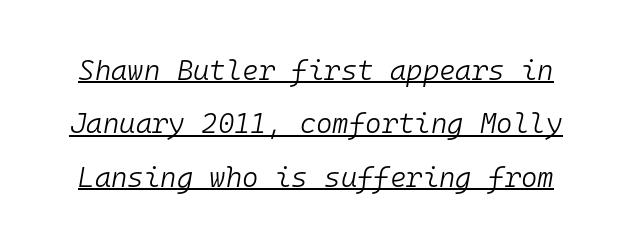
No chunkiness to these letters — they're not bold. Do the characters align in a grid? Yes, the font is monospaced. This is oblique type, the kind used for emphasis or titles. This rendering features underlined lettering. This sample uses plain, unmodified letter spacing. Successive baselines arrive slowly, with a big drop between each.
